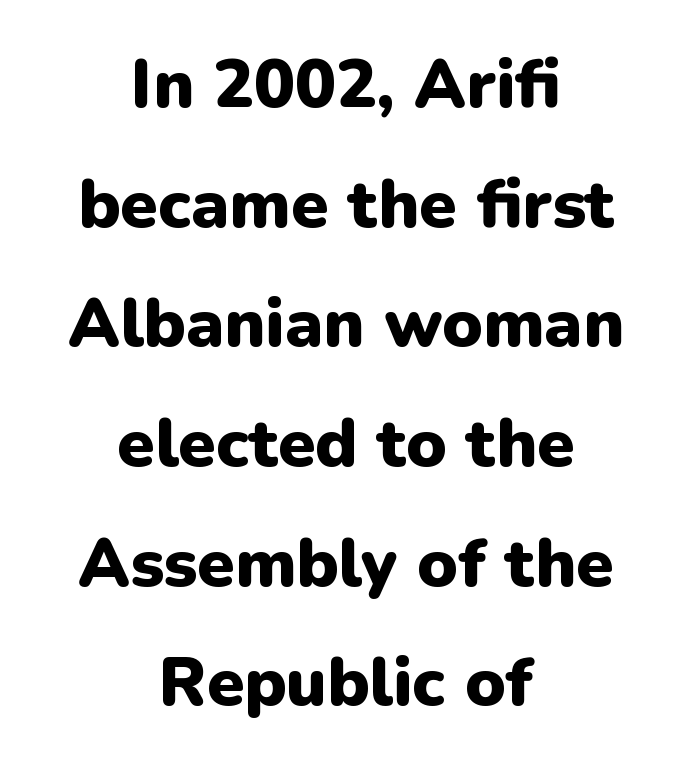
I'd call this a sans setting — the letters go barefoot. The letters stand straight up with perfectly vertical stems. Emphasis by weight is at full strength: bold. Spacing verdict: proportional, widths tailored to each character. The tracking reads as untouched default to a designer's eye. Neither beginnings nor endings align; midpoints do.
